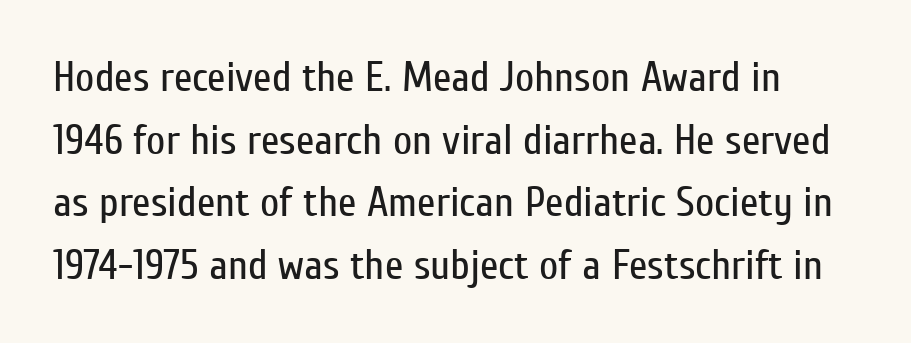
The image shows 42 px regular-weight, condensed sans-serif type, upright; set normal line spacing (1.49x), normal letter spacing, not underlined; low stroke contrast and a medium x-height.
